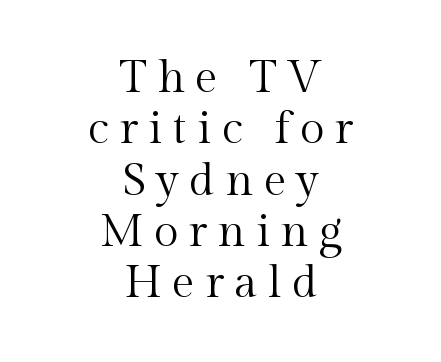
Q: Is the text bold? A: No.
Q: Is the text italic (slanted)? A: No, it is upright.
Q: Is the typeface a serif or a sans-serif typeface? A: Serif.
Q: Is the text underlined? A: No.
Q: How is the paragraph aligned? A: Centered.
Q: Is the spacing between letters normal or unusually wide? A: Unusually wide.
Q: Is the spacing between lines tight, normal or loose? A: Tight.
Q: Width (condensed, normal, or wide)? A: Normal.
Q: x-height? A: Medium.
Q: Monospaced? A: No.
